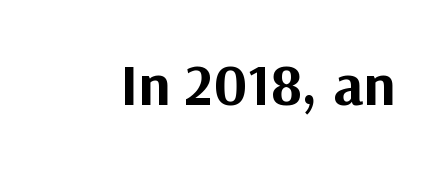
Q: Is the text bold? A: Yes.
Q: Is the text italic (slanted)? A: No, it is upright.
Q: Is the typeface a serif or a sans-serif typeface? A: Sans-serif.
Q: Is the text underlined? A: No.
Q: Is the spacing between letters normal or unusually wide? A: Normal.
Q: Width (condensed, normal, or wide)? A: Normal.
Q: Stroke contrast? A: Medium.
Q: x-height? A: Medium.
Q: Monospaced? A: No.
